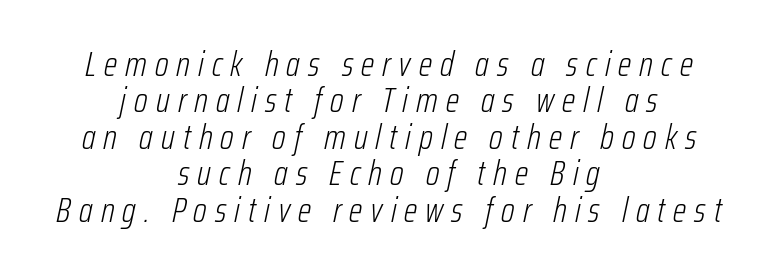
{"italic": "yes", "lean": "right", "slant_degrees": 12, "bold": "no", "weight": "light", "width": "condensed", "stroke_contrast": "low", "x_height": "medium", "monospaced": "no", "underline": "no", "align": "center", "line_spacing": "tight", "line_spacing_ratio": 1.04, "letter_spacing": "wide", "letter_spacing_em": 0.23, "glyph_px": 35}
